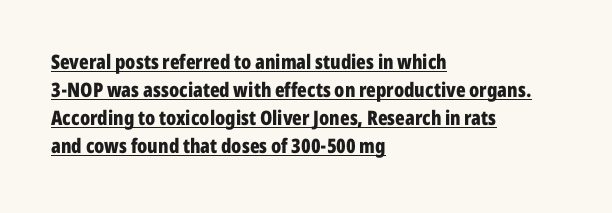
In designer terms, the underline attribute is active on this setting. A classic flush-left, rag-right setting is used for this passage. You could call the tracking neutral — neither tight nor loose. Students, observe: this is what conventionally led text looks like. Do the letters lean? They stand straight.
